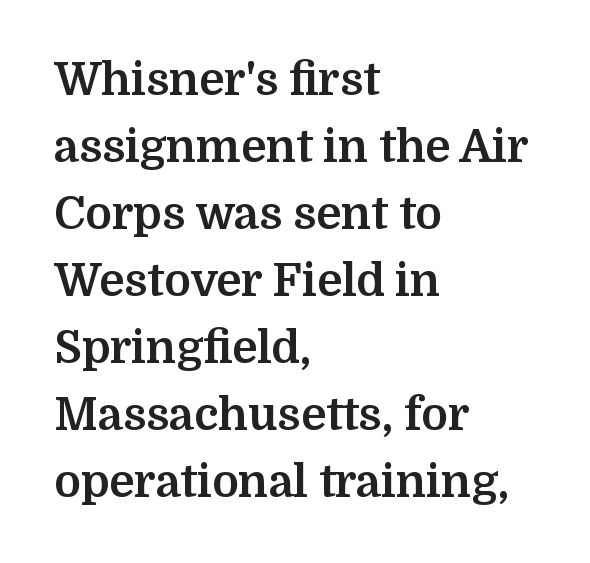
The image shows 45 px bold serif type, upright; set left-aligned, normal line spacing (1.49x), normal letter spacing, not underlined; medium stroke contrast and a medium x-height.
